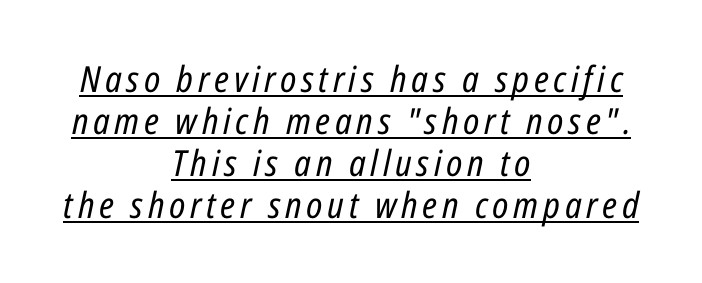
The image shows 36 px regular-weight, condensed type, italic (leaning right); set centered, line spacing 1.17x, underlined; low stroke contrast and a medium x-height.
